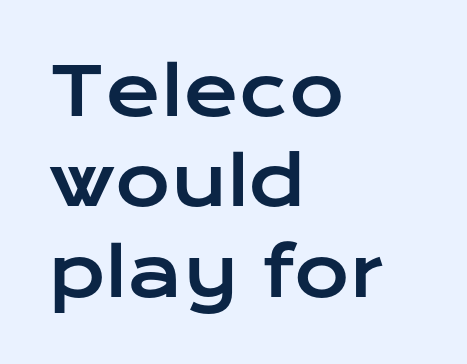
The image shows 67 px wide sans-serif type, upright; set left-aligned, normal line spacing (1.35x), normal letter spacing, not underlined; low stroke contrast and a medium x-height.
